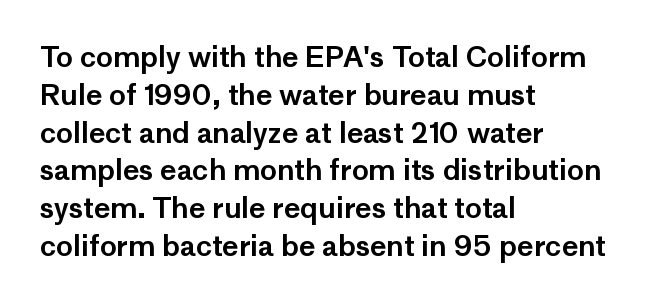
Q: Is the text italic (slanted)? A: No, it is upright.
Q: Is the typeface a serif or a sans-serif typeface? A: Sans-serif.
Q: Is the text underlined? A: No.
Q: How is the paragraph aligned? A: Left-aligned.
Q: Is the spacing between letters normal or unusually wide? A: Normal.
Q: Is the spacing between lines tight, normal or loose? A: Normal.
Q: Width (condensed, normal, or wide)? A: Normal.
Q: Stroke contrast? A: Low.
Q: x-height? A: Medium.
Q: Monospaced? A: No.
